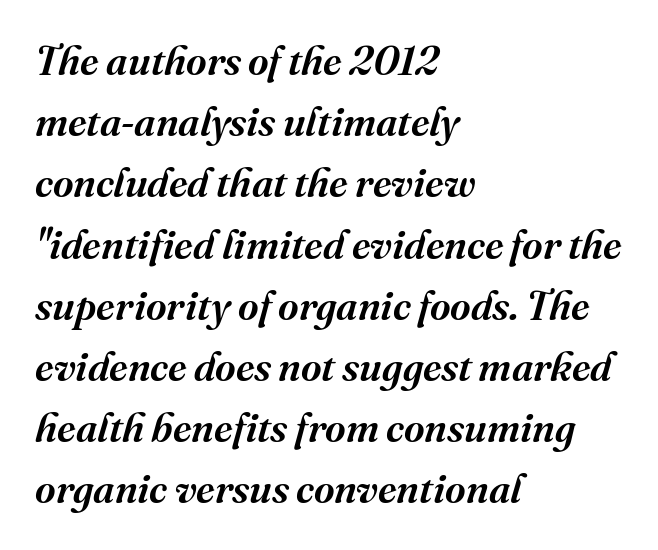
{"serif": "yes", "italic": "yes", "lean": "right", "slant_degrees": 16, "width": "normal", "stroke_contrast": "medium", "x_height": "medium", "monospaced": "no", "underline": "no", "align": "left", "line_spacing": "normal", "line_spacing_ratio": 1.53, "letter_spacing": "normal", "letter_spacing_em": 0.0, "glyph_px": 40}
